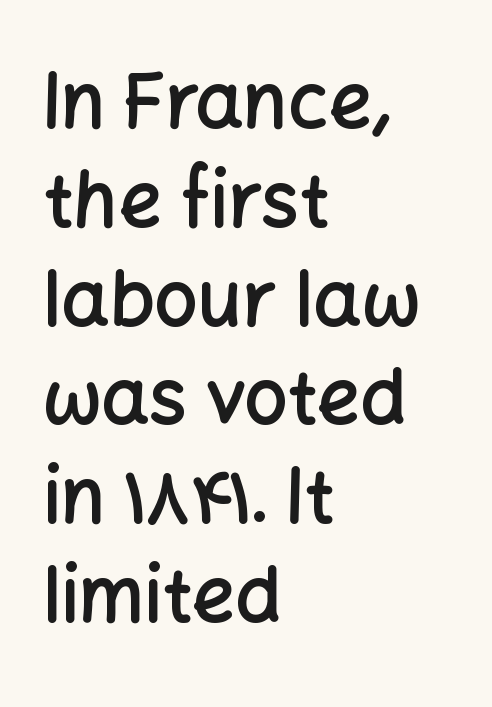
The image shows 76 px semibold sans-serif type, upright; set left-aligned, normal line spacing (1.3x), normal letter spacing, not underlined; low stroke contrast and a medium x-height.
